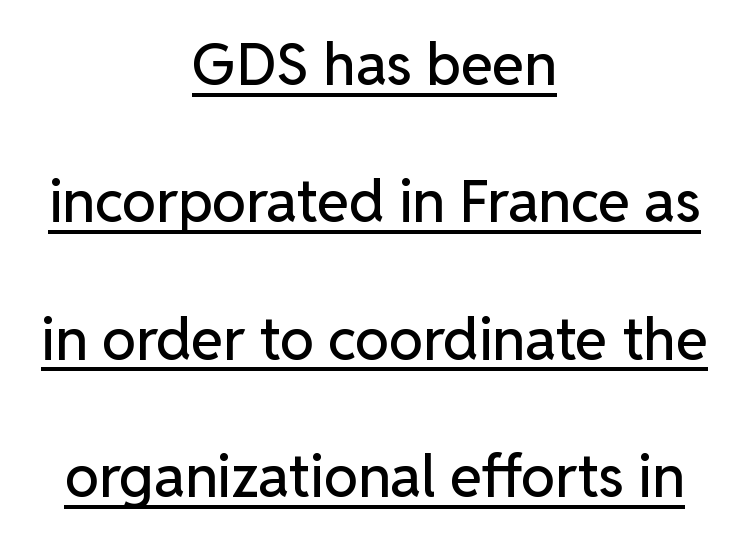
The image shows 58 px sans-serif type, upright; set centered, loose line spacing (2.37x), normal letter spacing, underlined; low stroke contrast and a medium x-height.
